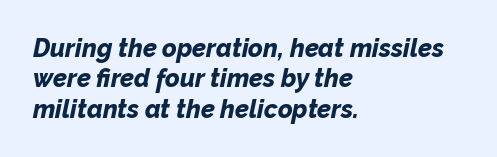
Underlining? Definitely not there. Inter-character spacing is left at the font's built-in metrics. The passage shown is emphatically bold. Posture: slanted. This rendering uses left alignment, leaving the right contour irregular.
